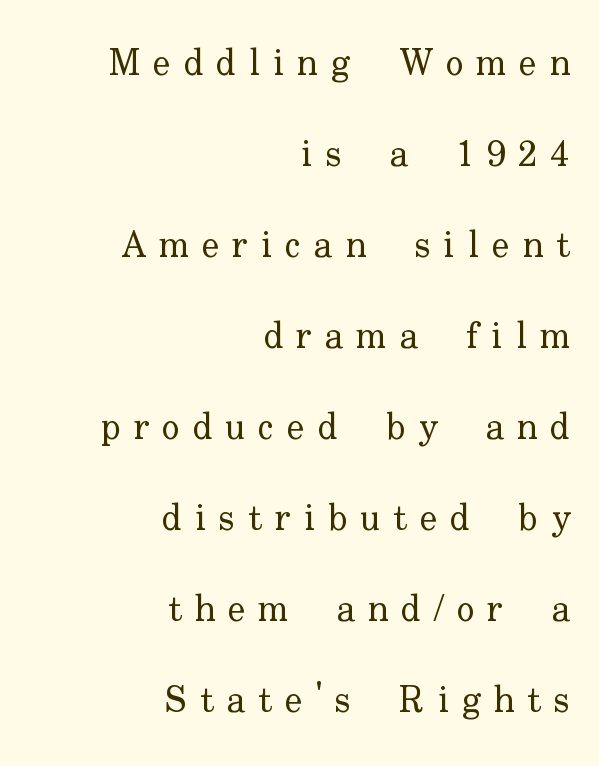
{"serif": "yes", "italic": "no", "bold": "no", "weight": "regular", "width": "normal", "stroke_contrast": "low", "x_height": "small", "monospaced": "no", "underline": "no", "align": "right", "line_spacing": "loose", "line_spacing_ratio": 2.46, "letter_spacing": "wide", "letter_spacing_em": 0.35, "glyph_px": 37}
